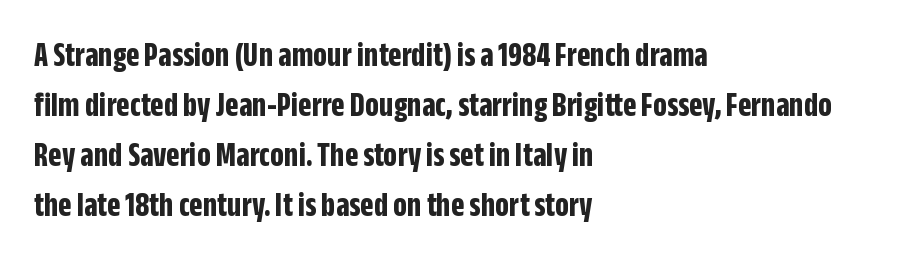
Note the varied advance widths — an 'i' is clearly narrower than an 'm'. Whoever set this chose a conventional vertical rhythm. Check the space under the baseline: it is left empty. The sample has been set heavy, in full bold. You can tell it's not italic because the verticals are truly vertical.
